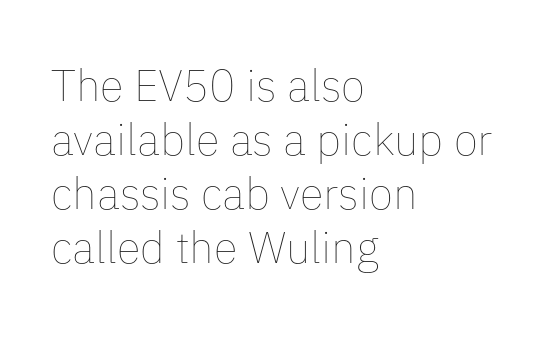
The image shows 44 px thin type, upright; set left-aligned, line spacing 1.23x, normal letter spacing, not underlined; low stroke contrast and a medium x-height.
